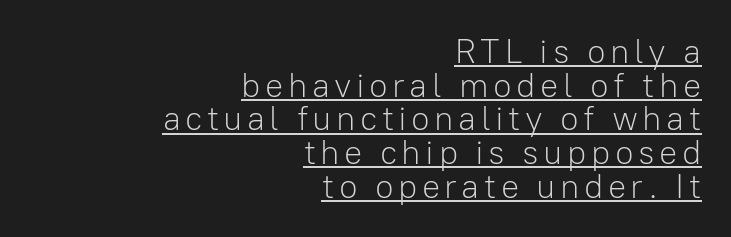
The image shows 34 px light sans-serif type, upright; set right-aligned, tight line spacing (0.99x), underlined; low stroke contrast and a medium x-height.
